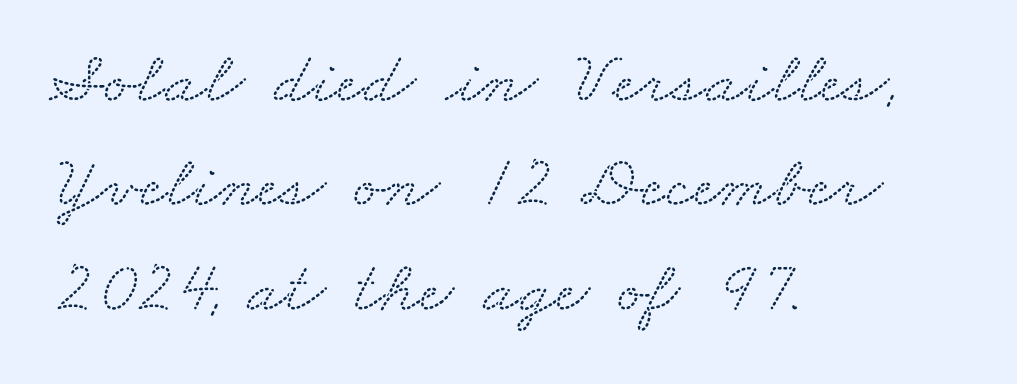
The leading is moderate, giving the passage an even texture. A clean baseline with only descenders dipping below it. The typeface chosen for these lines features serifs. How are the letters spaced? Ordinarily, with no added tracking. Proportional: the letters do not fall into vertical columns. This rendering uses left alignment, leaving the right contour irregular.
